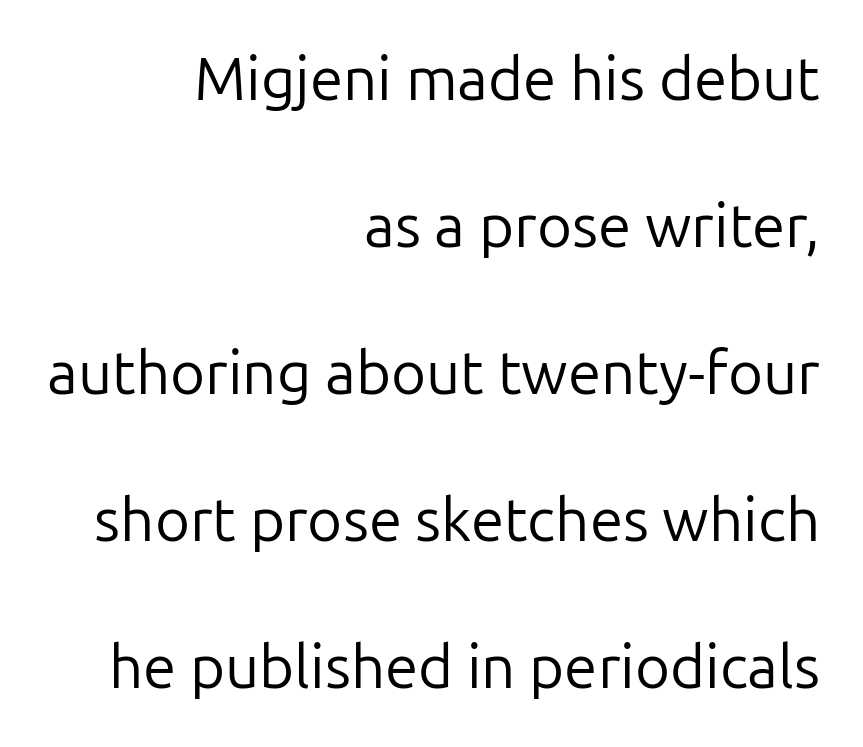
Students, note that the glyphs here touch the page at normal intervals. Heft: none added — not bold. Posture: upright roman. The passage shown is typed in a proportional face where columns would drift. The designer dialed line spacing up above the default.
